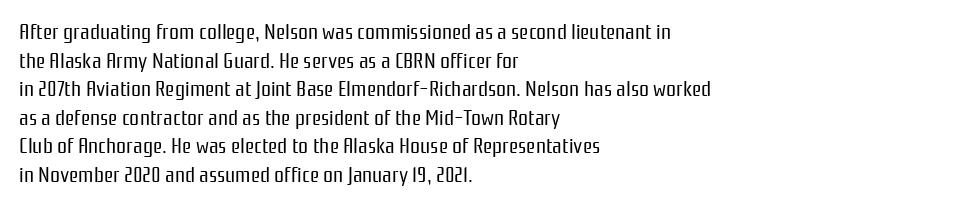
{"italic": "no", "bold": "no", "underline": "no", "align": "left", "line_spacing": "normal", "line_spacing_ratio": 1.3, "letter_spacing": "normal", "letter_spacing_em": 0.0, "glyph_px": 22}
